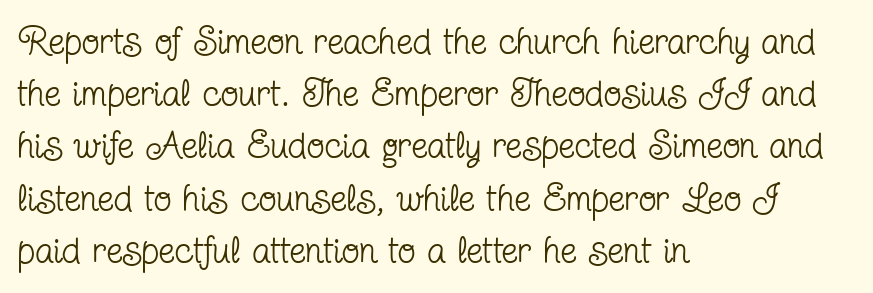
Q: Is the text bold? A: No.
Q: Is the text italic (slanted)? A: No, it is upright.
Q: Is the typeface a serif or a sans-serif typeface? A: Serif.
Q: Is the text underlined? A: No.
Q: How is the paragraph aligned? A: Left-aligned.
Q: Is the spacing between letters normal or unusually wide? A: Normal.
Q: Is the spacing between lines tight, normal or loose? A: Normal.
Q: Width (condensed, normal, or wide)? A: Condensed.
Q: Stroke contrast? A: Low.
Q: x-height? A: Medium.
Q: Monospaced? A: No.
